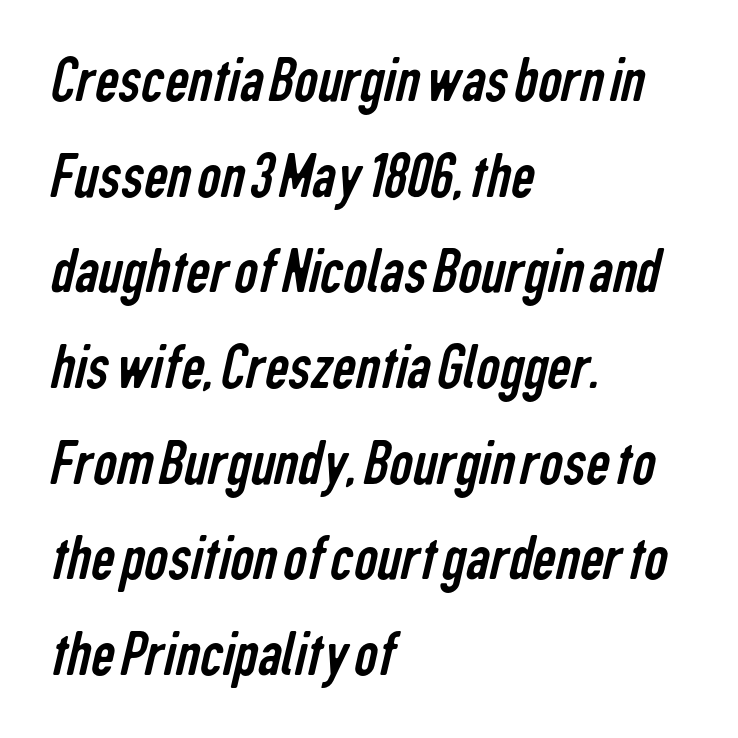
The image shows 66 px regular-weight, condensed sans-serif type; set left-aligned, normal line spacing (1.45x), normal letter spacing, not underlined; low stroke contrast and a medium x-height.
